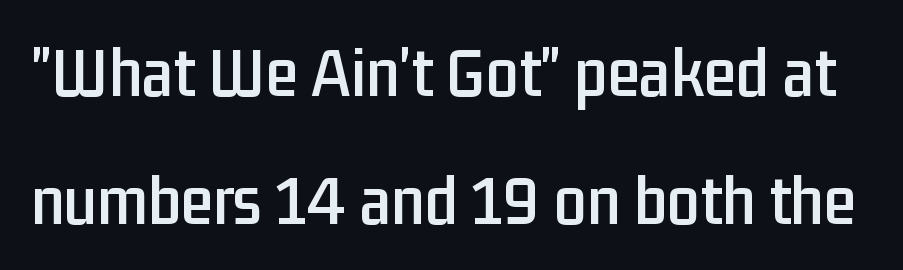
The image shows 73 px condensed sans-serif type, upright; set line spacing 1.75x, normal letter spacing, not underlined; low stroke contrast and a medium x-height.
